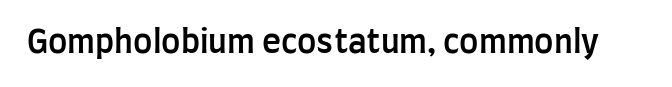
Q: Is the text bold? A: Semi-bold.
Q: Is the text italic (slanted)? A: No, it is upright.
Q: Is the typeface a serif or a sans-serif typeface? A: Sans-serif.
Q: Is the text underlined? A: No.
Q: Is the spacing between letters normal or unusually wide? A: Normal.
Q: Width (condensed, normal, or wide)? A: Condensed.
Q: Stroke contrast? A: Low.
Q: x-height? A: Large.
Q: Monospaced? A: No.
